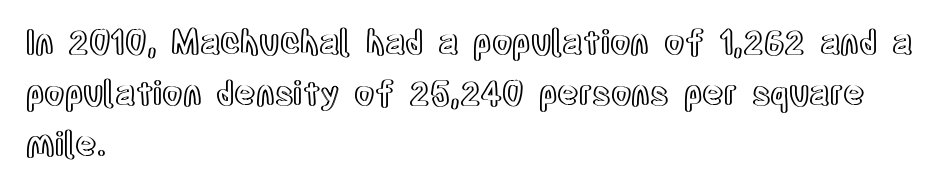
The image shows 33 px condensed type, upright; set left-aligned, normal line spacing (1.54x), normal letter spacing, not underlined; a large x-height.
